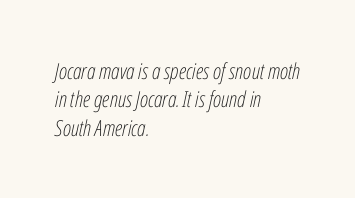
Quick note: italic. This block has exactly the height ordinary leading produces. Casual observation: everything's shoved over to the left. Observe the ordinary spacing: letters are neighbours, not strangers. Bare-footed words on every line. Stem width sits at or under what a default text font uses.
